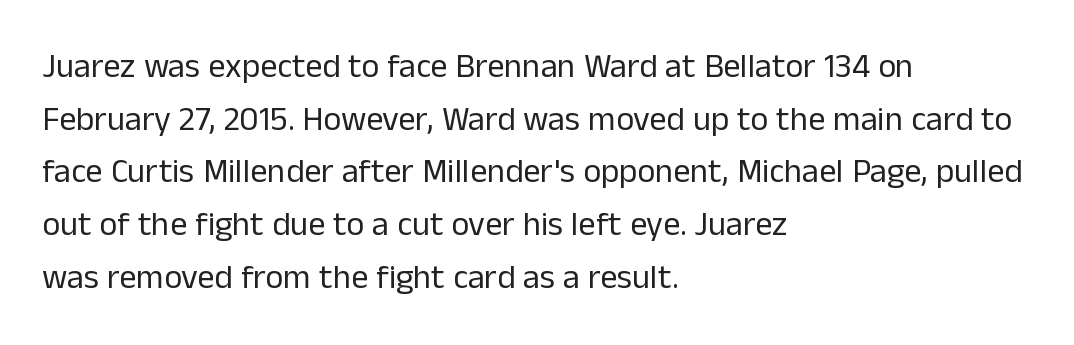
Q: Is the text bold? A: No.
Q: Is the text italic (slanted)? A: No, it is upright.
Q: Is the typeface a serif or a sans-serif typeface? A: Sans-serif.
Q: Is the text underlined? A: No.
Q: How is the paragraph aligned? A: Left-aligned.
Q: Is the spacing between letters normal or unusually wide? A: Normal.
Q: Is the spacing between lines tight, normal or loose? A: Normal.
Q: Width (condensed, normal, or wide)? A: Normal.
Q: Stroke contrast? A: Low.
Q: x-height? A: Medium.
Q: Monospaced? A: No.
